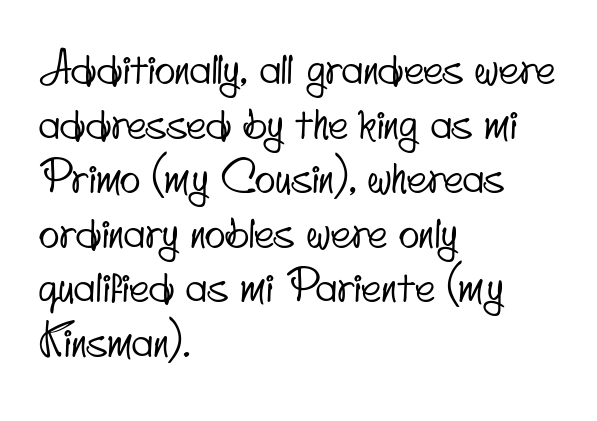
{"serif": "no", "width": "condensed", "stroke_contrast": "low", "x_height": "small", "monospaced": "no", "underline": "no", "align": "left", "line_spacing": "normal", "line_spacing_ratio": 1.27, "letter_spacing": "normal", "letter_spacing_em": 0.0, "glyph_px": 43}
